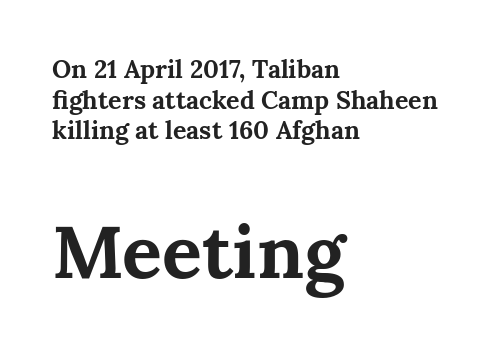
The image shows 74 px bold serif type, upright; set left-aligned, line spacing 1.23x, normal letter spacing, not underlined; the second (bottom) block is 2.96x larger; medium stroke contrast and a medium x-height.
